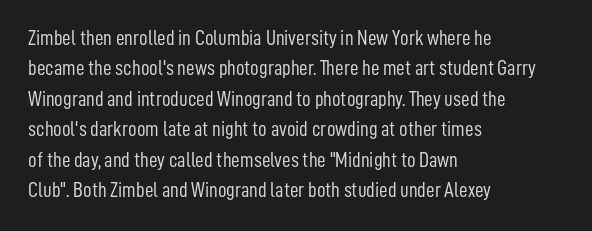
{"italic": "no", "bold": "no", "underline": "no", "align": "left", "line_spacing": "normal", "line_spacing_ratio": 1.45, "letter_spacing": "normal", "letter_spacing_em": 0.0, "glyph_px": 21}
